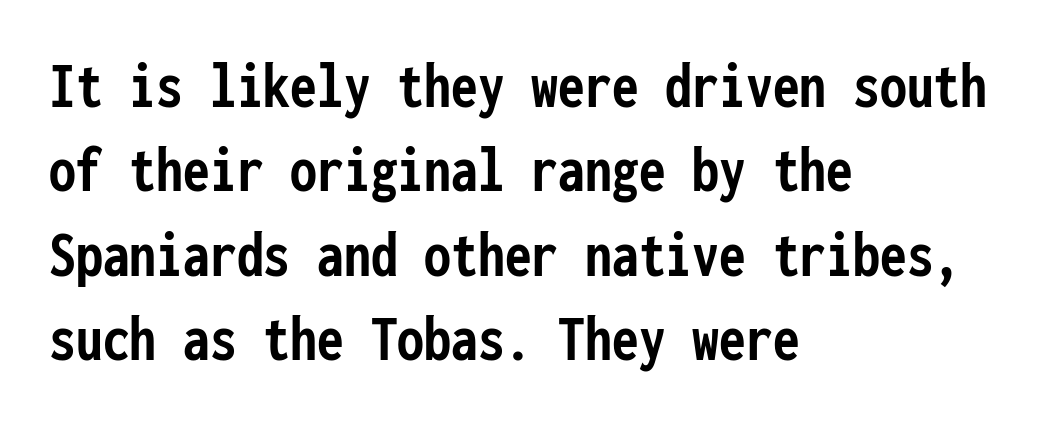
{"serif": "no", "italic": "no", "bold": "yes", "weight": "semibold", "width": "condensed", "stroke_contrast": "low", "x_height": "medium", "monospaced": "yes", "underline": "no", "align": "left", "line_spacing": "normal", "line_spacing_ratio": 1.26, "letter_spacing": "normal", "letter_spacing_em": 0.0, "glyph_px": 67}
